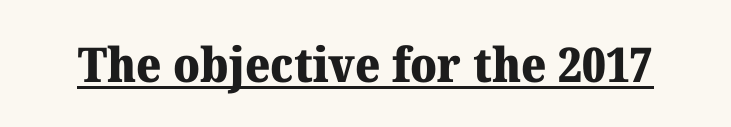
Q: Is the text bold? A: Yes.
Q: Is the text italic (slanted)? A: No, it is upright.
Q: Is the typeface a serif or a sans-serif typeface? A: Serif.
Q: Is the text underlined? A: Yes.
Q: Is the spacing between letters normal or unusually wide? A: Normal.
Q: Width (condensed, normal, or wide)? A: Normal.
Q: Stroke contrast? A: Medium.
Q: x-height? A: Medium.
Q: Monospaced? A: No.
